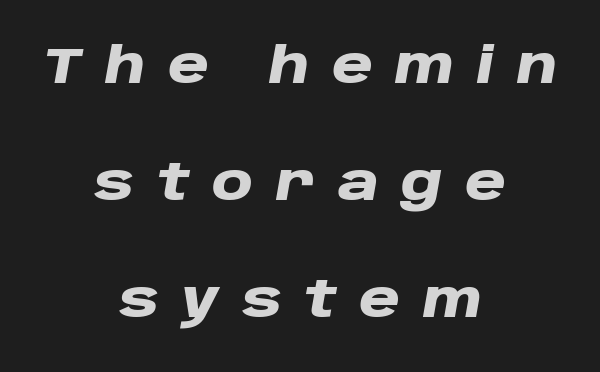
{"italic": "yes", "lean": "right", "slant_degrees": 10, "bold": "yes", "weight": "heavy", "width": "wide", "stroke_contrast": "low", "x_height": "large", "monospaced": "no", "underline": "no", "align": "center", "line_spacing": "loose", "line_spacing_ratio": 2.34, "letter_spacing": "wide", "letter_spacing_em": 0.45, "glyph_px": 50}
